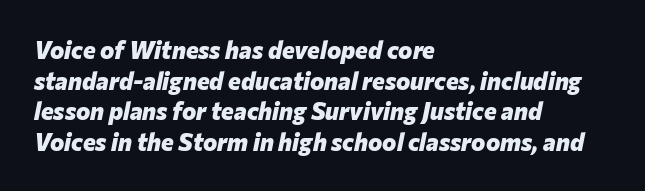
{"italic": "yes", "lean": "right", "slant_degrees": 12, "bold": "yes", "underline": "no", "align": "left", "line_spacing": "normal", "line_spacing_ratio": 1.28, "letter_spacing": "normal", "letter_spacing_em": 0.0, "glyph_px": 24}
